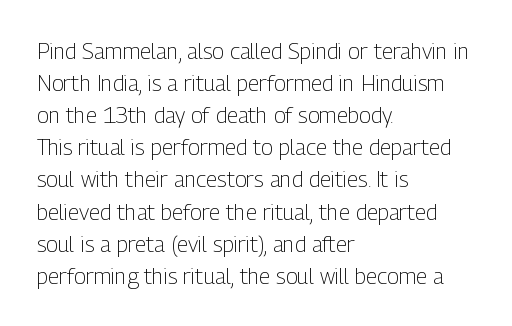
The image shows 22 px text type, upright; set left-aligned, normal line spacing (1.46x), normal letter spacing, not underlined.
